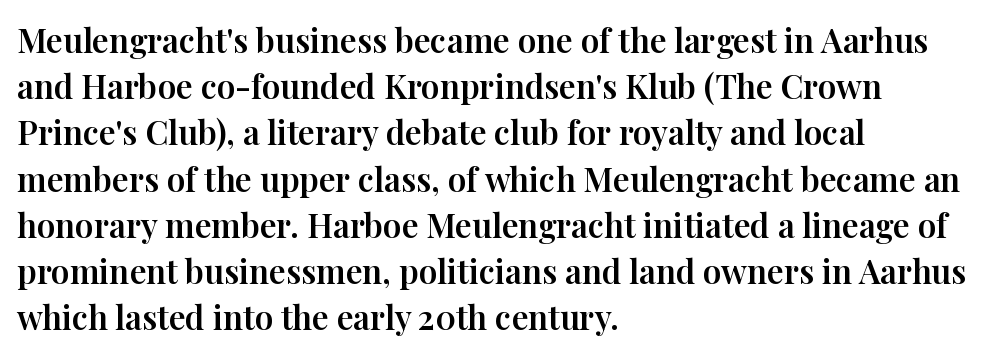
The image shows 33 px serif type, upright; set left-aligned, normal line spacing (1.4x), normal letter spacing, not underlined; high stroke contrast and a medium x-height.
